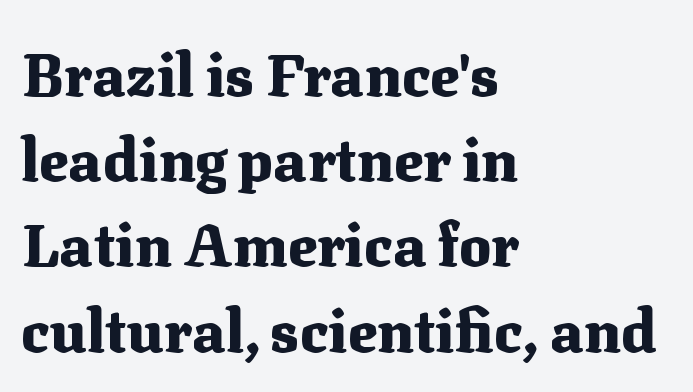
Casual observation: everything's shoved over to the left. Type without underlining. As a designer I'd log this as weight 700, bold. This sample has the flowing, uneven cadence of proportional lettering.
